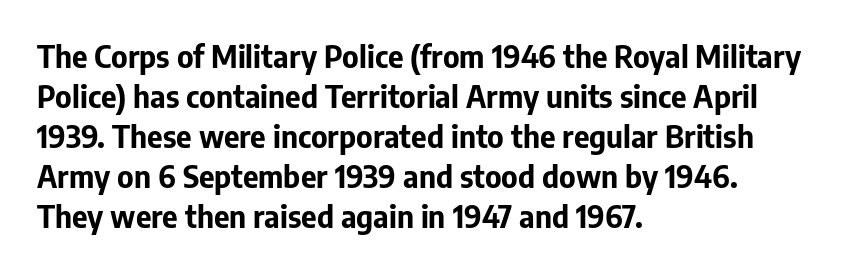
The image shows 30 px bold sans-serif type, upright; set left-aligned, normal line spacing (1.33x), normal letter spacing, not underlined; low stroke contrast and a medium x-height.
